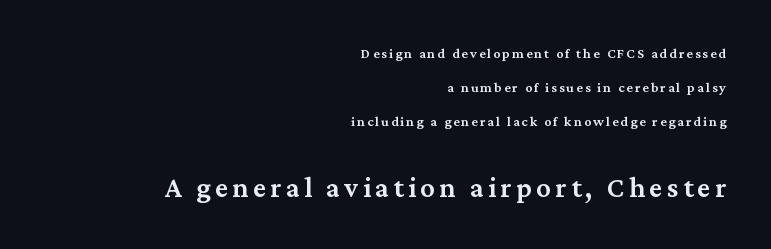
Q: Is the text bold? A: Semi-bold.
Q: Is the text italic (slanted)? A: No, it is upright.
Q: Is the typeface a serif or a sans-serif typeface? A: Serif.
Q: Is the text underlined? A: No.
Q: How is the paragraph aligned? A: Right-aligned.
Q: Is the spacing between lines tight, normal or loose? A: Loose.
Q: Which block of text is set in a larger size, the first (top) or the second (bottom)? A: The second (bottom) one.
Q: Width (condensed, normal, or wide)? A: Normal.
Q: Stroke contrast? A: Medium.
Q: x-height? A: Medium.
Q: Monospaced? A: No.
